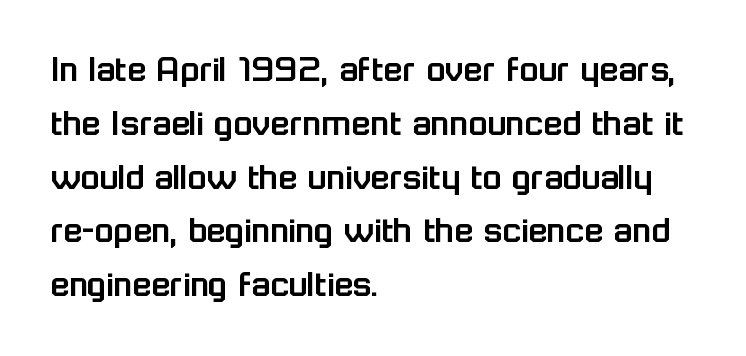
{"serif": "no", "italic": "no", "width": "normal", "stroke_contrast": "low", "x_height": "medium", "monospaced": "no", "underline": "no", "align": "left", "line_spacing": "normal", "line_spacing_ratio": 1.38, "letter_spacing": "normal", "letter_spacing_em": 0.0, "glyph_px": 39}
